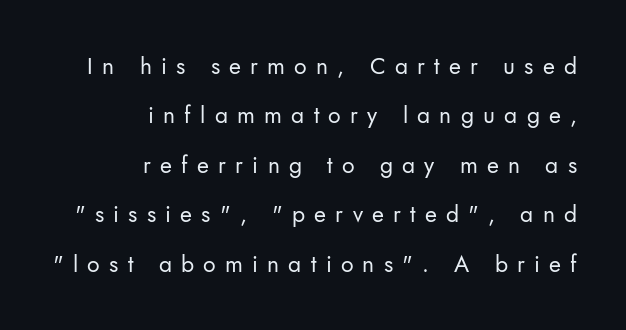
{"italic": "no", "bold": "no", "underline": "no", "align": "right", "line_spacing": "loose", "line_spacing_ratio": 2.15, "letter_spacing": "wide", "letter_spacing_em": 0.4, "glyph_px": 23}
